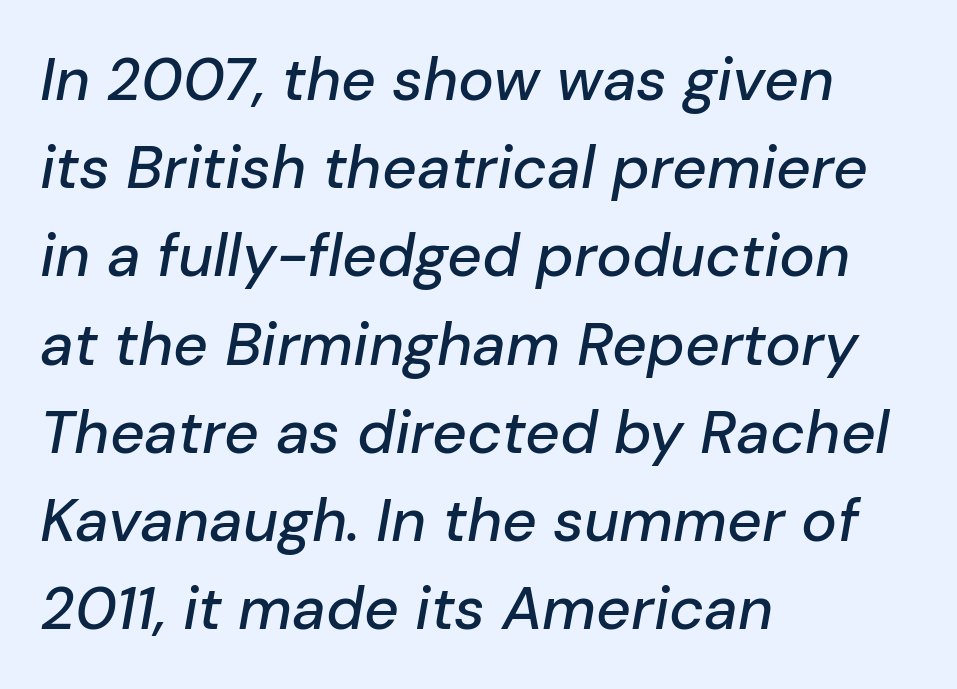
Q: Is the text italic (slanted)? A: Yes, it leans right by about 10 degrees.
Q: Is the text underlined? A: No.
Q: How is the paragraph aligned? A: Left-aligned.
Q: Is the spacing between letters normal or unusually wide? A: Normal.
Q: Is the spacing between lines tight, normal or loose? A: Normal.
Q: Width (condensed, normal, or wide)? A: Normal.
Q: Stroke contrast? A: Low.
Q: x-height? A: Medium.
Q: Monospaced? A: No.
